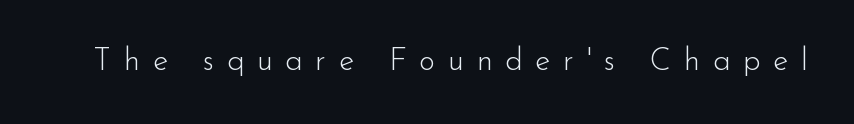
Q: Is the text bold? A: No.
Q: Is the text italic (slanted)? A: No, it is upright.
Q: Is the typeface a serif or a sans-serif typeface? A: Sans-serif.
Q: Is the text underlined? A: No.
Q: Is the spacing between letters normal or unusually wide? A: Unusually wide.
Q: Width (condensed, normal, or wide)? A: Normal.
Q: Stroke contrast? A: Low.
Q: x-height? A: Small.
Q: Monospaced? A: No.
